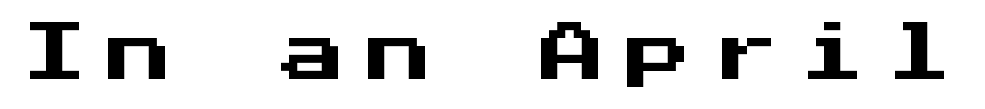
The image shows 65 px sans-serif type, upright, monospaced; set unusually wide letter spacing (+0.33 em), not underlined; medium stroke contrast and a medium x-height.
